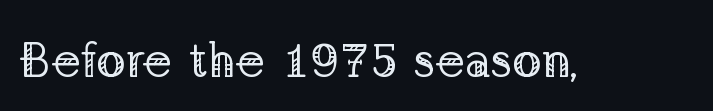
{"serif": "yes", "italic": "no", "bold": "no", "weight": "regular", "width": "normal", "stroke_contrast": "low", "x_height": "medium", "monospaced": "no", "underline": "no", "letter_spacing": "normal", "letter_spacing_em": 0.0, "glyph_px": 49}
